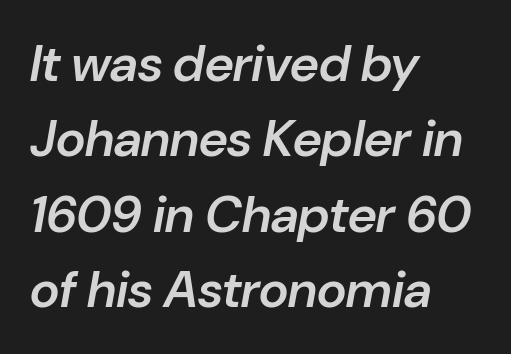
Q: Is the text bold? A: Semi-bold.
Q: Is the text italic (slanted)? A: Yes, it leans right by about 10 degrees.
Q: Is the text underlined? A: No.
Q: How is the paragraph aligned? A: Left-aligned.
Q: Is the spacing between letters normal or unusually wide? A: Normal.
Q: Is the spacing between lines tight, normal or loose? A: Normal.
Q: Width (condensed, normal, or wide)? A: Normal.
Q: Stroke contrast? A: Low.
Q: x-height? A: Medium.
Q: Monospaced? A: No.
